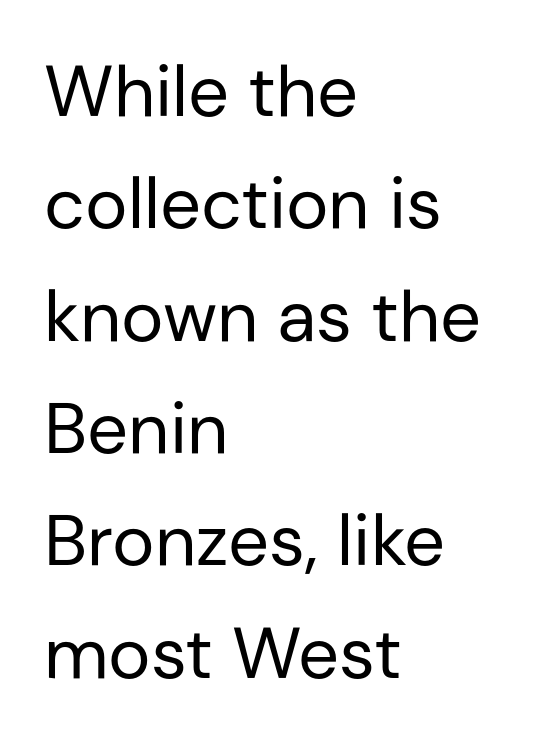
Q: Is the text bold? A: No.
Q: Is the text italic (slanted)? A: No, it is upright.
Q: Is the typeface a serif or a sans-serif typeface? A: Sans-serif.
Q: Is the text underlined? A: No.
Q: How is the paragraph aligned? A: Left-aligned.
Q: Is the spacing between letters normal or unusually wide? A: Normal.
Q: Is the spacing between lines tight, normal or loose? A: Normal.
Q: Width (condensed, normal, or wide)? A: Normal.
Q: Stroke contrast? A: Low.
Q: x-height? A: Medium.
Q: Monospaced? A: No.
